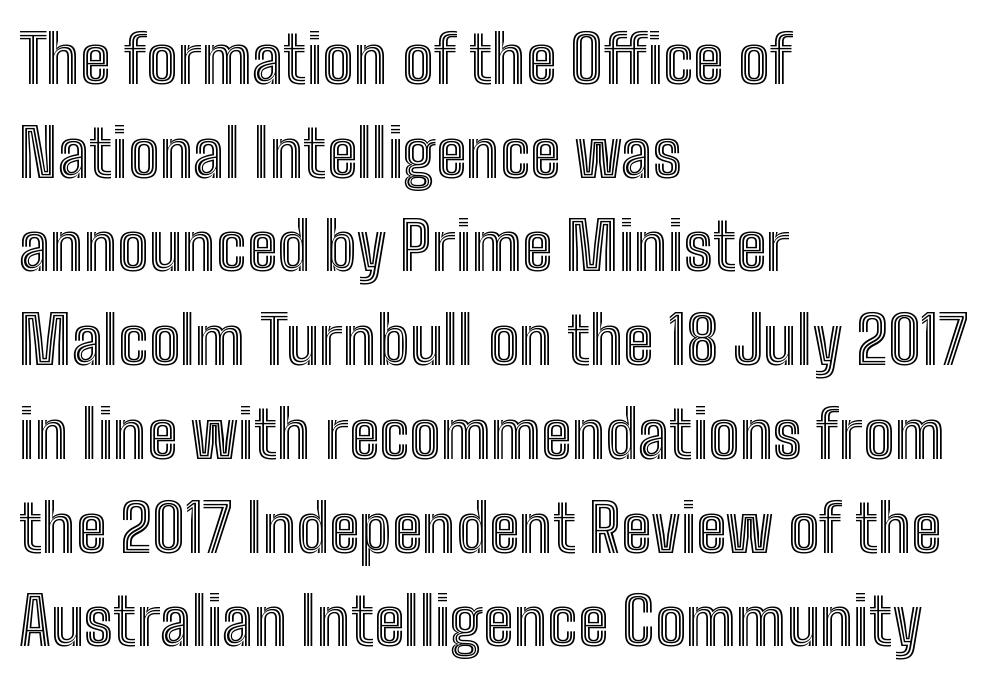
The image shows 66 px condensed type, upright; set left-aligned, normal line spacing (1.42x), normal letter spacing, not underlined; a medium x-height.
